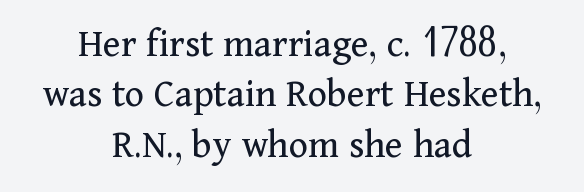
Posture: vertical. If you folded the block vertically in half, each line would mirror itself in length. Nothing heavy about these letters — not bold at all. Each row of text sits above clean, open space. What kind of face is this? One with serifs. Spacing between characters is what you'd get straight out of the box.
